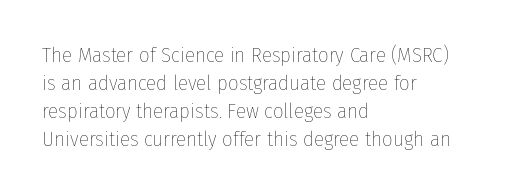
The paragraph has a hard left edge and a soft right edge. Rows of type keep a routine distance in the vertical direction. The letters sit at their default tracking, neither squeezed nor spread. Posture: vertical.
